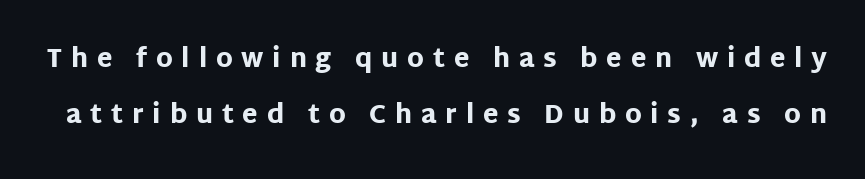
{"italic": "no", "bold": "yes", "underline": "no", "line_spacing": "loose", "line_spacing_ratio": 2.26, "letter_spacing": "wide", "letter_spacing_em": 0.35, "glyph_px": 25}
